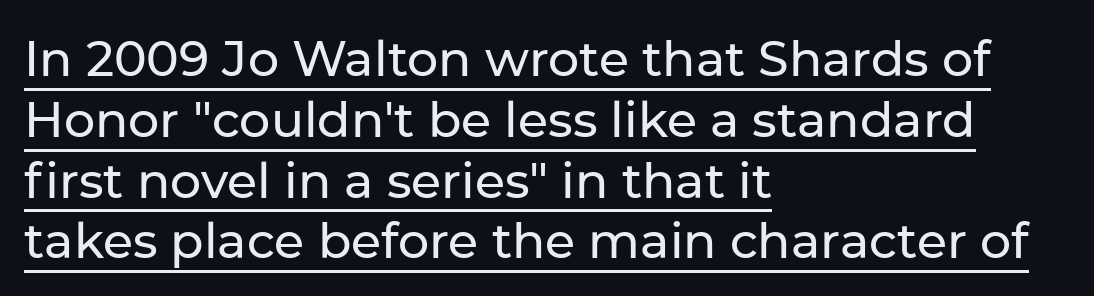
Q: Is the text italic (slanted)? A: No, it is upright.
Q: Is the typeface a serif or a sans-serif typeface? A: Sans-serif.
Q: Is the text underlined? A: Yes.
Q: How is the paragraph aligned? A: Left-aligned.
Q: Is the spacing between letters normal or unusually wide? A: Normal.
Q: Width (condensed, normal, or wide)? A: Normal.
Q: Stroke contrast? A: Low.
Q: x-height? A: Medium.
Q: Monospaced? A: No.
